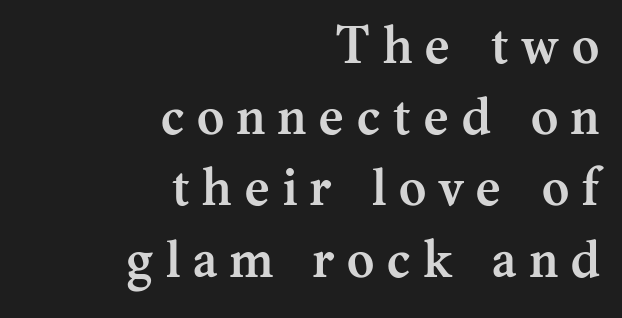
One glance says typical: line gaps are just what's usual. I'd call this a serif setting — the letters wear small feet. All the whitespace from short lines collects on the left. Unmarked baselines from the first word to the last. Here the designer chose a conventional face with non-uniform glyph widths.
